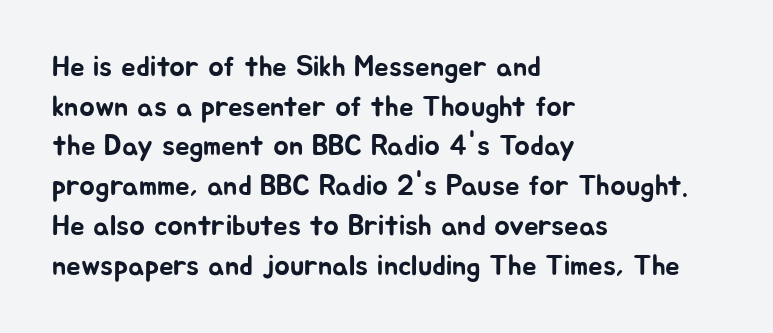
The image shows 29 px sans-serif type, upright; set left-aligned, normal line spacing (1.37x), normal letter spacing, not underlined; low stroke contrast and a medium x-height.
